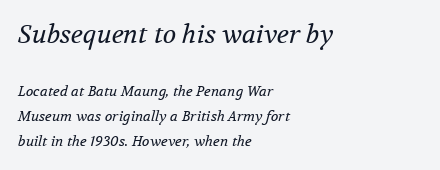
Nobody touched the tracking dial on this one. The axis of the letterforms is tilted away from vertical. Is the block centered? No — it sits flush against the left margin. A clean baseline with only descenders dipping below it. No extra ink here — the face is not bold. Between these two stacked blocks, the higher one wins on size.
